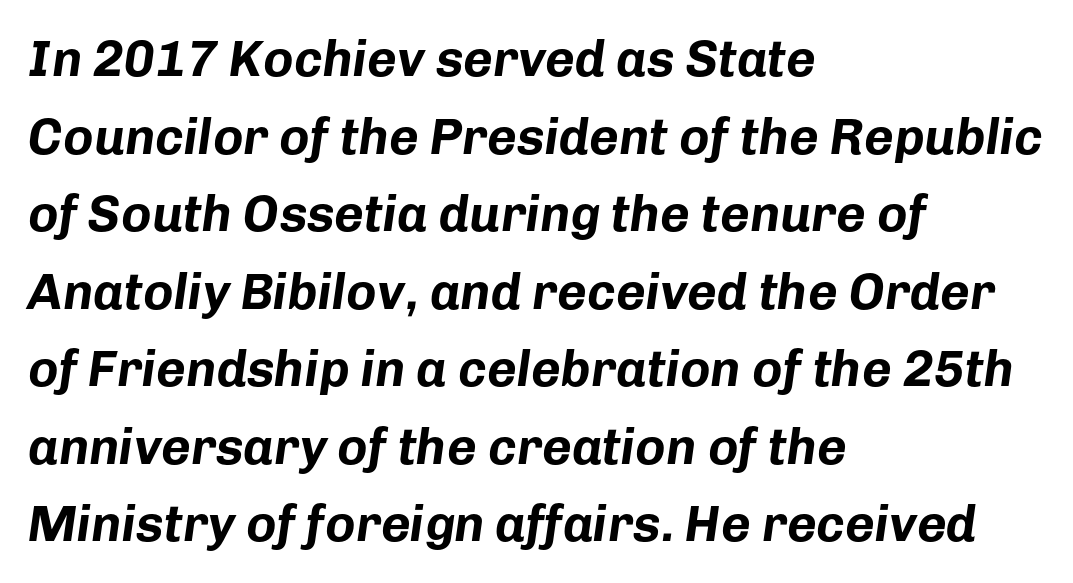
Spacing between characters is what you'd get straight out of the box. Leading matches the norm, producing a regular column. Compared with a centered layout, this one pins lines to the left instead. The letters are slanted; this is an italic face.
